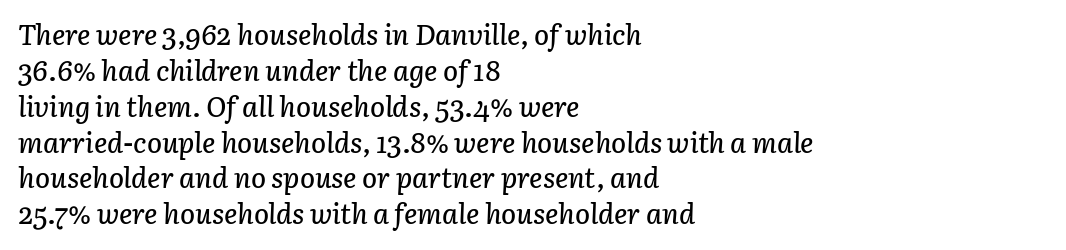
Summary of vertical rhythm: regular, with standard interline spacing. This sample uses plain, unmodified letter spacing. Notice how the stems are inclined rather than vertical — that's the hallmark of italics. Each letter keeps its own natural width here, so spacing adapts to shape. The ragged edge is on the right, which tells us the setting is flush left.
